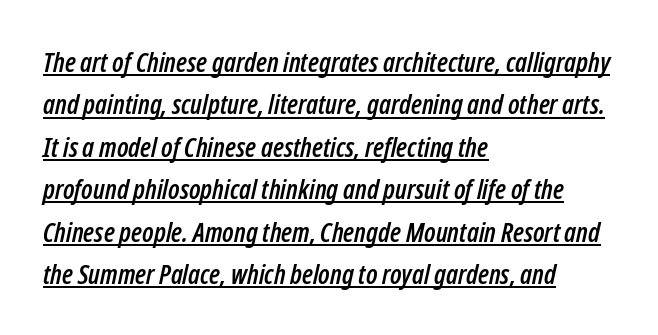
Q: Is the text italic (slanted)? A: Yes, it leans right by about 12 degrees.
Q: Is the text underlined? A: Yes.
Q: How is the paragraph aligned? A: Left-aligned.
Q: Is the spacing between letters normal or unusually wide? A: Normal.
Q: Is the spacing between lines tight, normal or loose? A: Normal.
